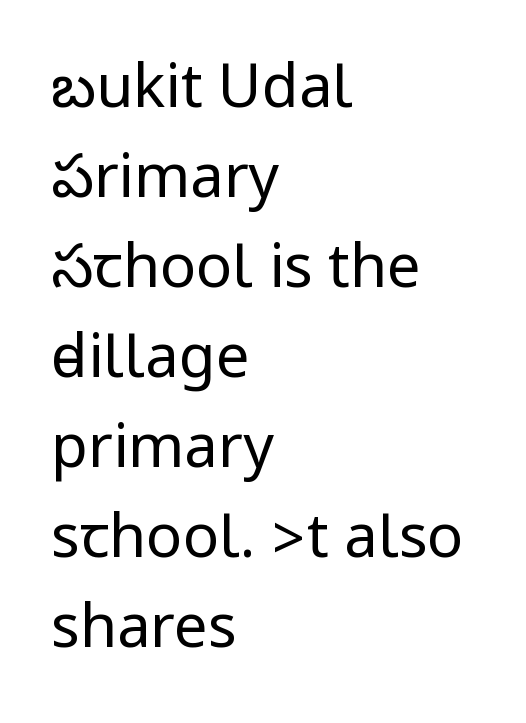
Notice how descenders clear the ascenders below comfortably — that's standard leading. Is this a heavy cut? Hardly; it is regular or lighter. Each letter's strokes conclude bluntly, with no projecting serifs. The lines in this sample share a left origin and differ only in where they stop. The lettering holds an erect, upright posture throughout.
